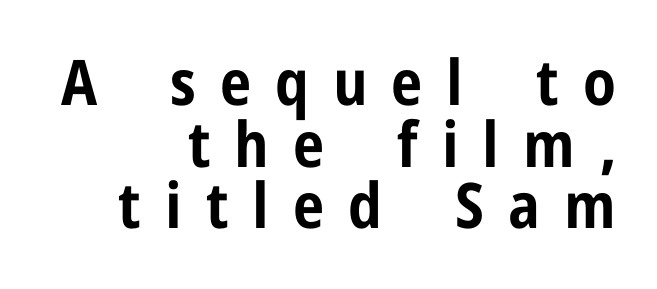
Q: Is the text bold? A: Yes.
Q: Is the text italic (slanted)? A: No, it is upright.
Q: Is the typeface a serif or a sans-serif typeface? A: Sans-serif.
Q: Is the text underlined? A: No.
Q: How is the paragraph aligned? A: Right-aligned.
Q: Is the spacing between letters normal or unusually wide? A: Unusually wide.
Q: Is the spacing between lines tight, normal or loose? A: Tight.
Q: Width (condensed, normal, or wide)? A: Condensed.
Q: Stroke contrast? A: Low.
Q: x-height? A: Medium.
Q: Monospaced? A: No.
